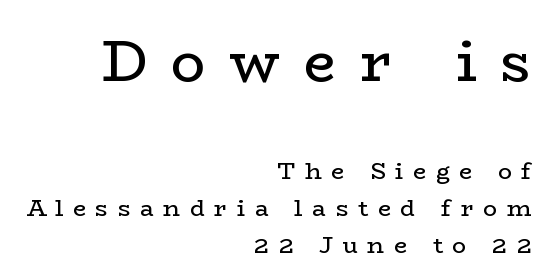
{"serif": "yes", "italic": "no", "bold": "no", "weight": "regular", "width": "wide", "stroke_contrast": "low", "x_height": "medium", "monospaced": "no", "underline": "no", "align": "right", "line_spacing": "normal", "line_spacing_ratio": 1.61, "letter_spacing": "wide", "letter_spacing_em": 0.42, "larger_block": "first", "size_ratio": 2.48, "glyph_px": 57}
